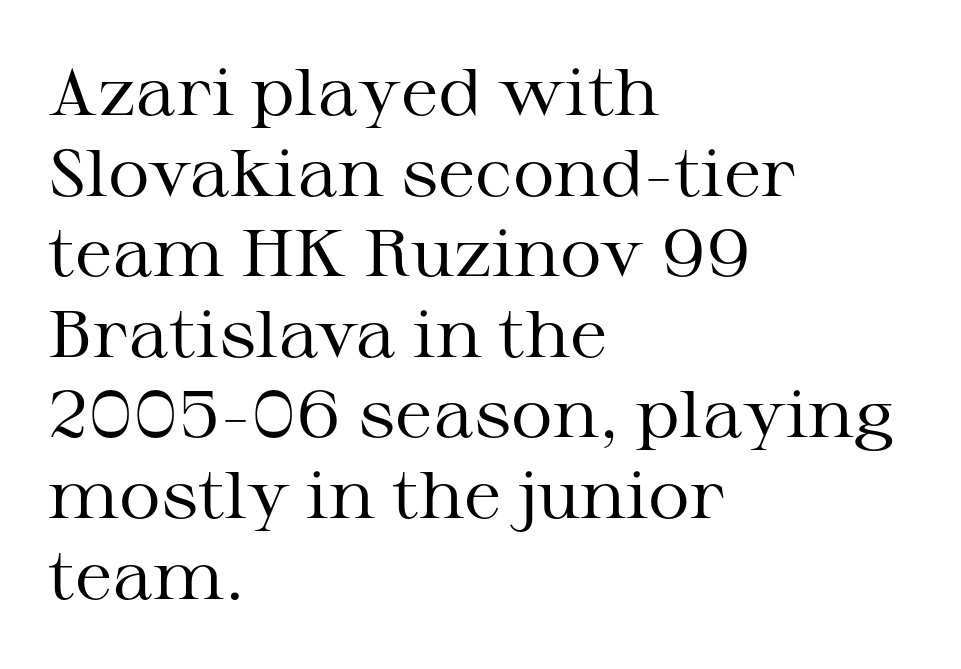
Q: Is the text bold? A: No.
Q: Is the text italic (slanted)? A: No, it is upright.
Q: Is the typeface a serif or a sans-serif typeface? A: Serif.
Q: Is the text underlined? A: No.
Q: How is the paragraph aligned? A: Left-aligned.
Q: Is the spacing between letters normal or unusually wide? A: Normal.
Q: Width (condensed, normal, or wide)? A: Wide.
Q: Stroke contrast? A: Medium.
Q: x-height? A: Medium.
Q: Monospaced? A: No.
